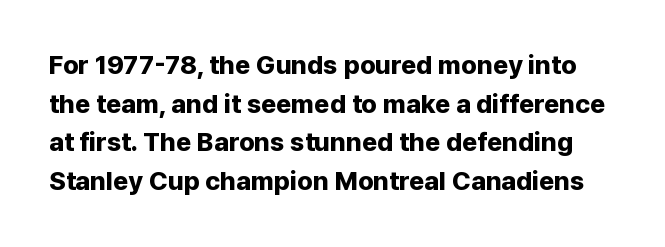
Q: Is the text bold? A: Yes.
Q: Is the text italic (slanted)? A: No, it is upright.
Q: Is the text underlined? A: No.
Q: Is the spacing between letters normal or unusually wide? A: Normal.
Q: Is the spacing between lines tight, normal or loose? A: Normal.
